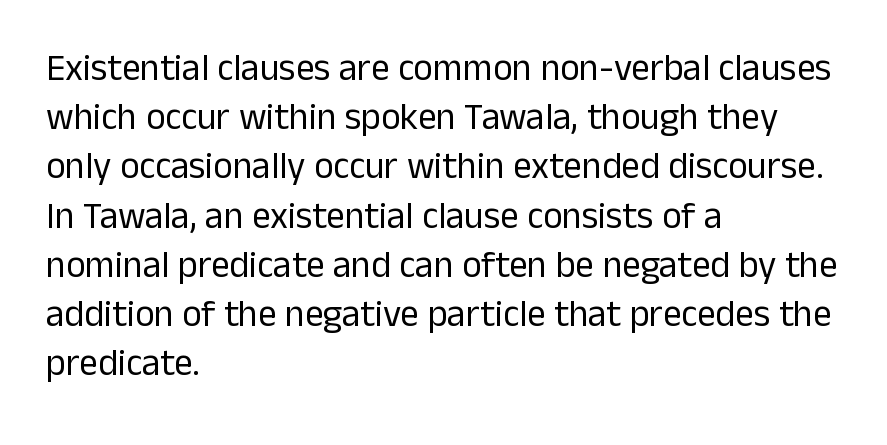
{"serif": "no", "italic": "no", "bold": "no", "weight": "regular", "width": "normal", "stroke_contrast": "low", "x_height": "medium", "monospaced": "no", "underline": "no", "align": "left", "line_spacing": "normal", "line_spacing_ratio": 1.33, "letter_spacing": "normal", "letter_spacing_em": 0.0, "glyph_px": 37}
